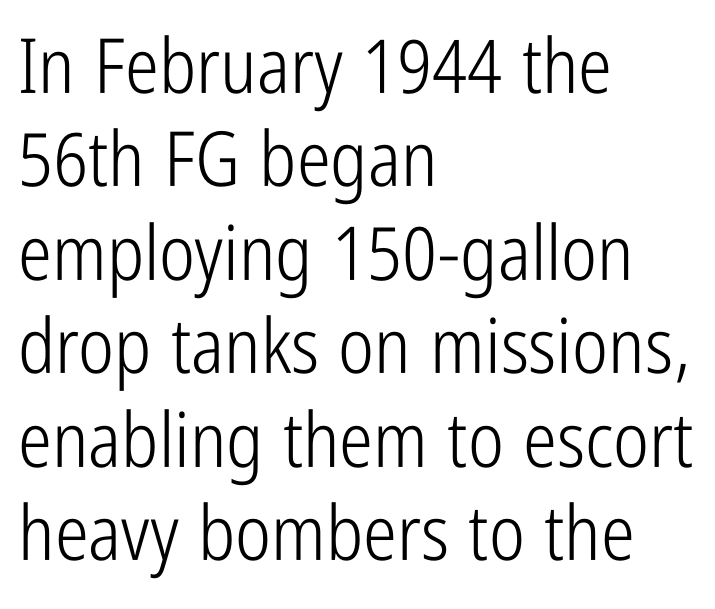
{"serif": "no", "italic": "no", "bold": "no", "weight": "light", "width": "condensed", "stroke_contrast": "low", "x_height": "medium", "monospaced": "no", "underline": "no", "align": "left", "line_spacing_ratio": 1.23, "letter_spacing": "normal", "letter_spacing_em": 0.0, "glyph_px": 76}
